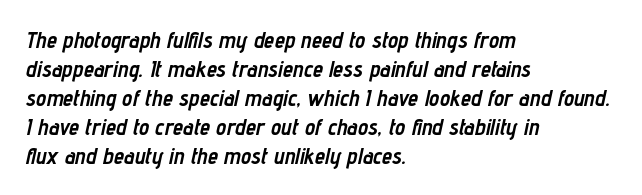
The image shows 23 px bold type, italic (leaning right); set left-aligned, normal line spacing (1.26x), normal letter spacing, not underlined.
